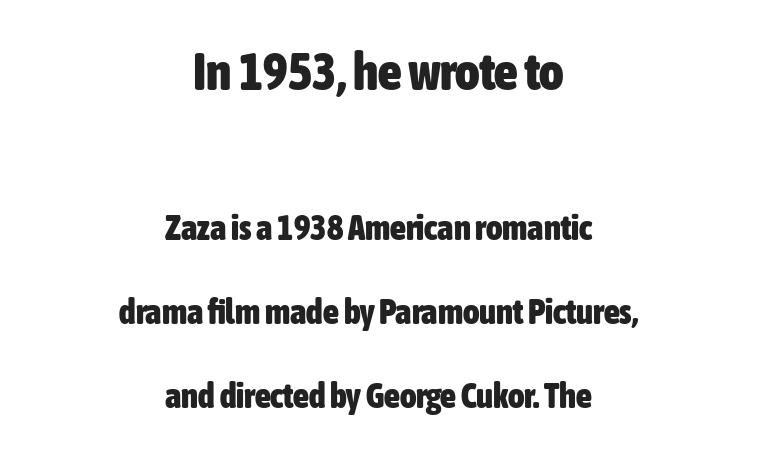
Q: Is the text bold? A: Yes.
Q: Is the text italic (slanted)? A: No, it is upright.
Q: Is the typeface a serif or a sans-serif typeface? A: Sans-serif.
Q: Is the text underlined? A: No.
Q: How is the paragraph aligned? A: Centered.
Q: Is the spacing between letters normal or unusually wide? A: Normal.
Q: Is the spacing between lines tight, normal or loose? A: Loose.
Q: Which block of text is set in a larger size, the first (top) or the second (bottom)? A: The first (top) one.
Q: Width (condensed, normal, or wide)? A: Condensed.
Q: Stroke contrast? A: Low.
Q: x-height? A: Medium.
Q: Monospaced? A: No.
